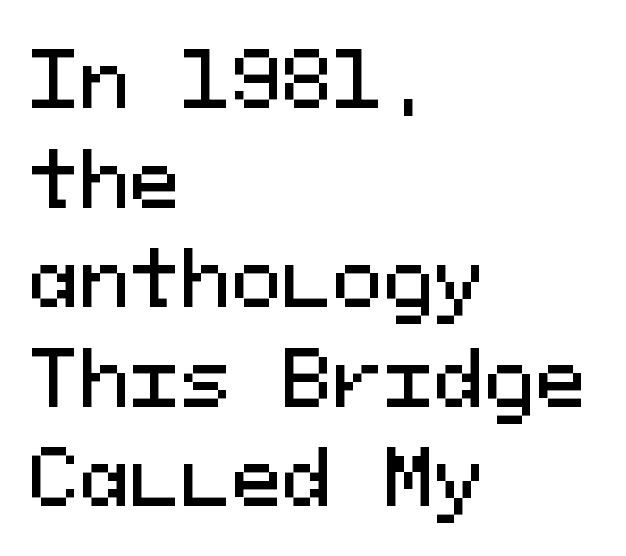
Q: Is the text italic (slanted)? A: No, it is upright.
Q: Is the typeface a serif or a sans-serif typeface? A: Sans-serif.
Q: Is the text underlined? A: No.
Q: How is the paragraph aligned? A: Left-aligned.
Q: Is the spacing between letters normal or unusually wide? A: Normal.
Q: Is the spacing between lines tight, normal or loose? A: Normal.
Q: Width (condensed, normal, or wide)? A: Normal.
Q: Stroke contrast? A: Medium.
Q: x-height? A: Medium.
Q: Monospaced? A: Yes.
